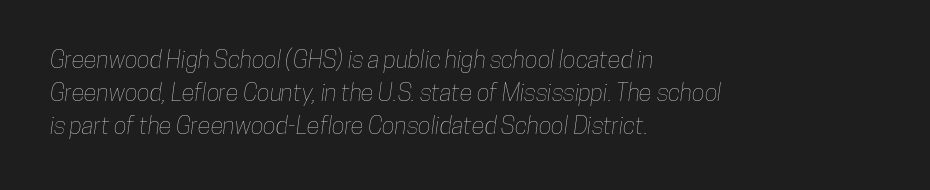
Q: Is the text underlined? A: No.
Q: How is the paragraph aligned? A: Left-aligned.
Q: Is the spacing between letters normal or unusually wide? A: Normal.
Q: Is the spacing between lines tight, normal or loose? A: Normal.
